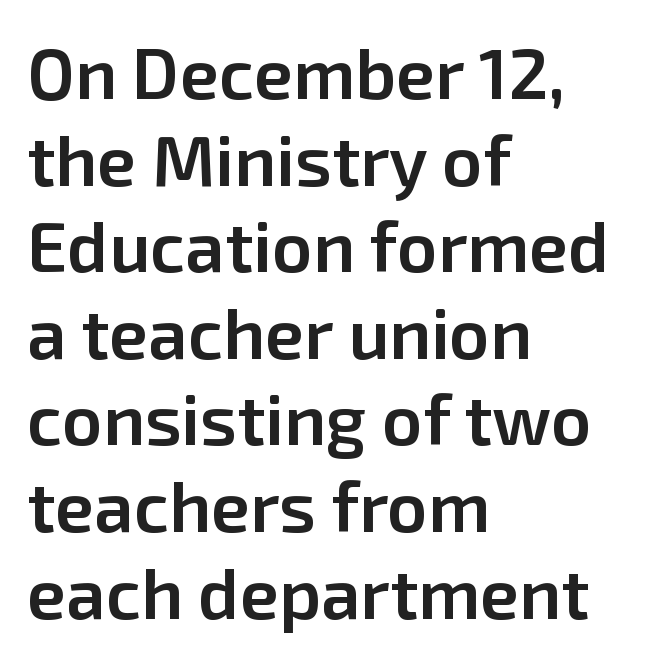
{"serif": "no", "italic": "no", "bold": "semi", "weight": "semibold", "width": "normal", "stroke_contrast": "low", "x_height": "medium", "monospaced": "no", "underline": "no", "align": "left", "line_spacing_ratio": 1.22, "letter_spacing": "normal", "letter_spacing_em": 0.0, "glyph_px": 71}
